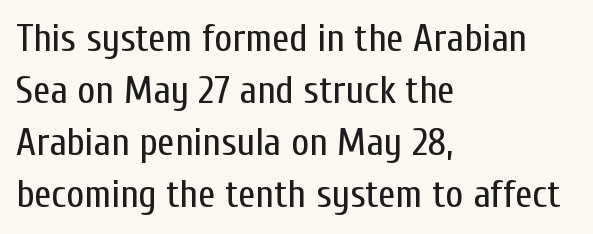
Default kerning and tracking; the words read as compact shapes. Descenders hang freely into open space. Posture: vertical. Left-aligned paragraph, ragged on the right. Regarding leading, the lines here are spaced in the standard way.
